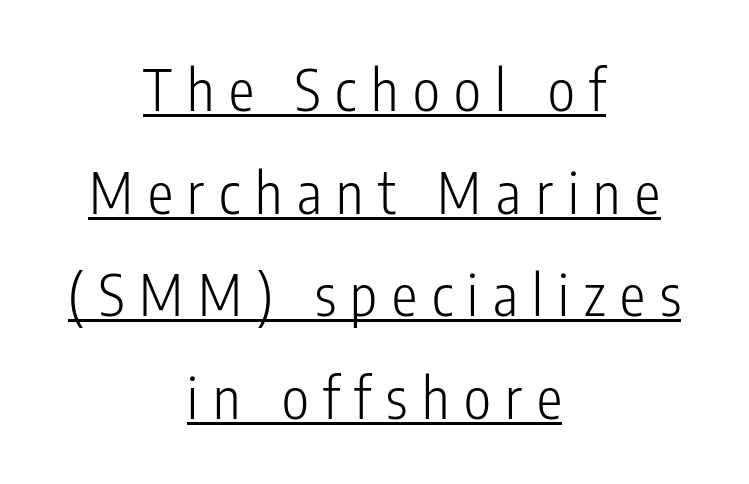
In terms of letterspacing, this is a distinctly airy, spread setting. Italic? Not at all — the glyphs are vertical. Visually the block forms a symmetrical silhouette, jagged on both flanks. Proportional: the letters do not fall into vertical columns.
